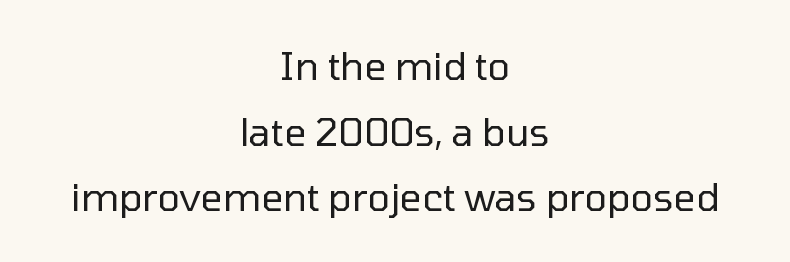
{"serif": "no", "italic": "no", "bold": "no", "weight": "regular", "width": "normal", "stroke_contrast": "low", "x_height": "medium", "monospaced": "no", "underline": "no", "align": "center", "line_spacing_ratio": 1.73, "letter_spacing": "normal", "letter_spacing_em": 0.0, "glyph_px": 38}
